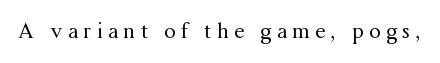
{"italic": "no", "bold": "no", "underline": "no", "letter_spacing": "wide", "letter_spacing_em": 0.25, "glyph_px": 21}
